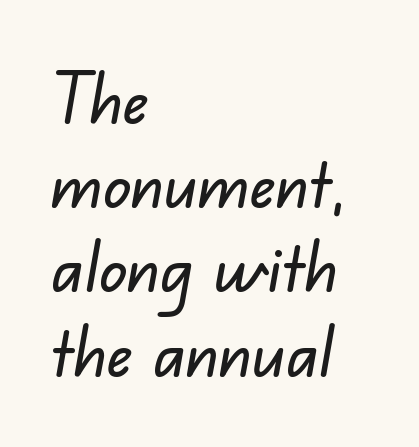
Q: Is the typeface a serif or a sans-serif typeface? A: Sans-serif.
Q: Is the text underlined? A: No.
Q: How is the paragraph aligned? A: Left-aligned.
Q: Is the spacing between letters normal or unusually wide? A: Normal.
Q: Width (condensed, normal, or wide)? A: Normal.
Q: Stroke contrast? A: Low.
Q: x-height? A: Small.
Q: Monospaced? A: No.
